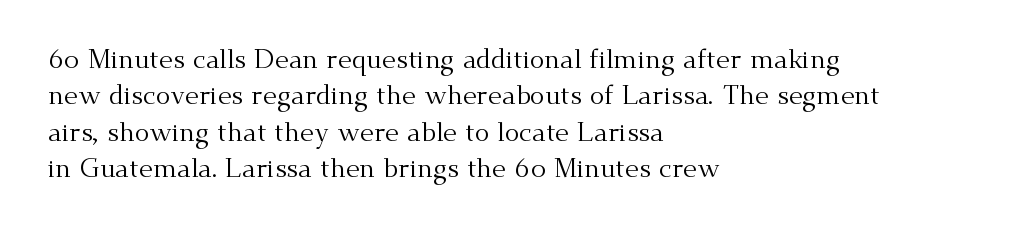
The image shows 27 px text type, upright; set left-aligned, normal line spacing (1.35x), normal letter spacing, not underlined.
